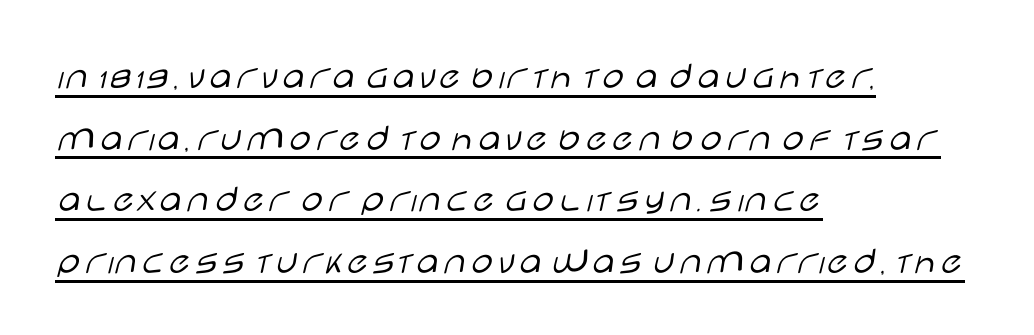
The image shows 39 px light, wide sans-serif type; set left-aligned, normal line spacing (1.58x), normal letter spacing, underlined; low stroke contrast and a large x-height.
